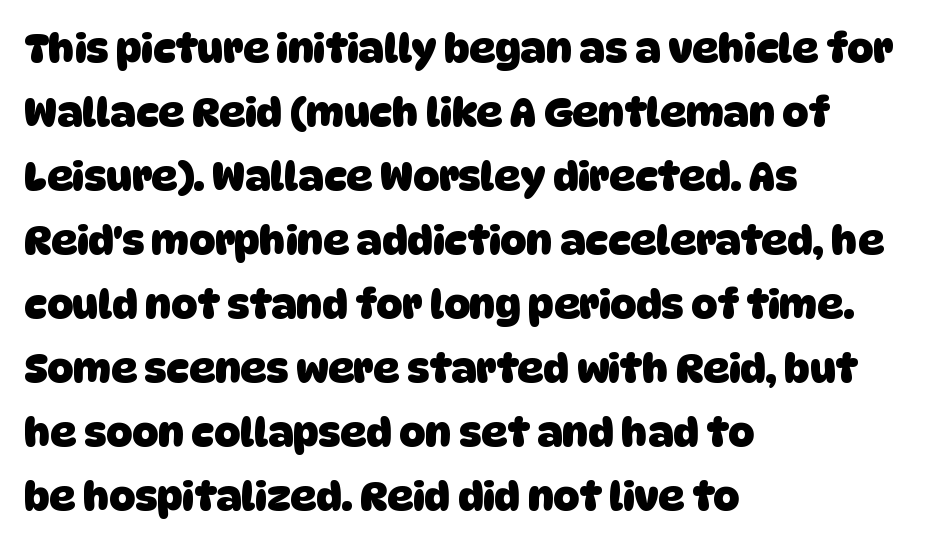
{"serif": "no", "bold": "yes", "weight": "heavy", "width": "normal", "stroke_contrast": "low", "x_height": "large", "monospaced": "no", "underline": "no", "align": "left", "line_spacing": "normal", "line_spacing_ratio": 1.6, "letter_spacing": "normal", "letter_spacing_em": 0.0, "glyph_px": 40}
